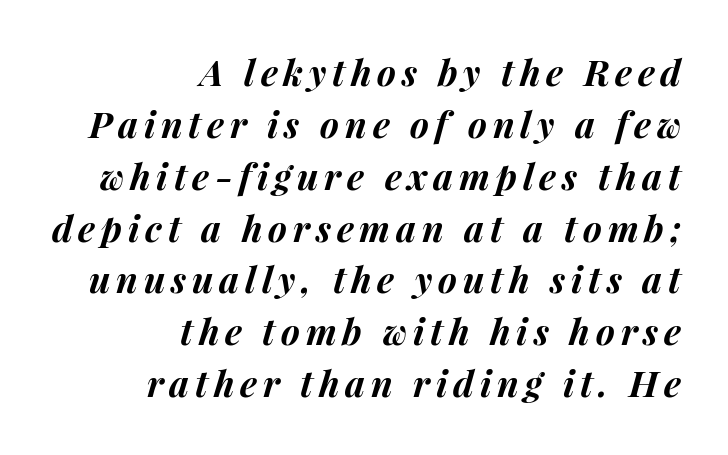
Q: Is the text bold? A: Yes.
Q: Is the text italic (slanted)? A: Yes, it leans right by about 15 degrees.
Q: Is the text underlined? A: No.
Q: How is the paragraph aligned? A: Right-aligned.
Q: Is the spacing between lines tight, normal or loose? A: Normal.
Q: Width (condensed, normal, or wide)? A: Normal.
Q: Stroke contrast? A: Medium.
Q: x-height? A: Medium.
Q: Monospaced? A: No.
